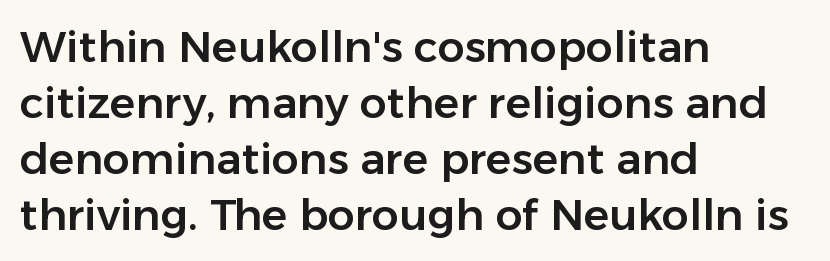
Notice how the passage keeps a crisp vertical edge on the left only. No extra tracking has been applied to these lines. Letterform terminals end flat and unadorned throughout the passage. Do the characters align in a grid? No, the font is proportional.
